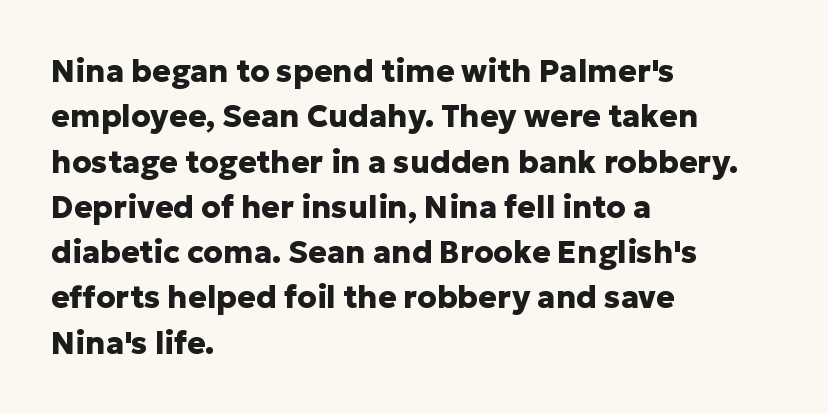
{"serif": "no", "italic": "no", "bold": "yes", "weight": "heavy", "width": "normal", "stroke_contrast": "low", "x_height": "medium", "monospaced": "no", "underline": "no", "align": "left", "line_spacing": "normal", "line_spacing_ratio": 1.46, "letter_spacing": "normal", "letter_spacing_em": 0.0, "glyph_px": 31}
